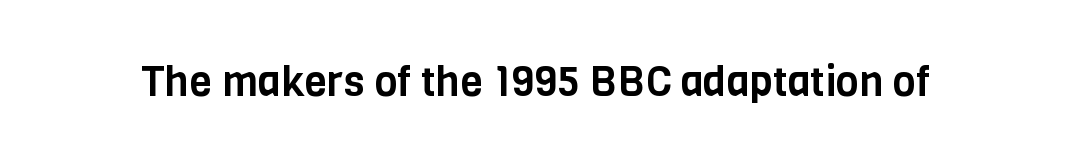
Descenders are the only things crossing below the line. Unlike italic type, these characters show no tilt at all. Is this a fixed-width face? No — the glyphs have proportional, varying widths. This is sans-serif lettering, the kind often seen on screens and signage. No extra tracking has been applied to these lines.
